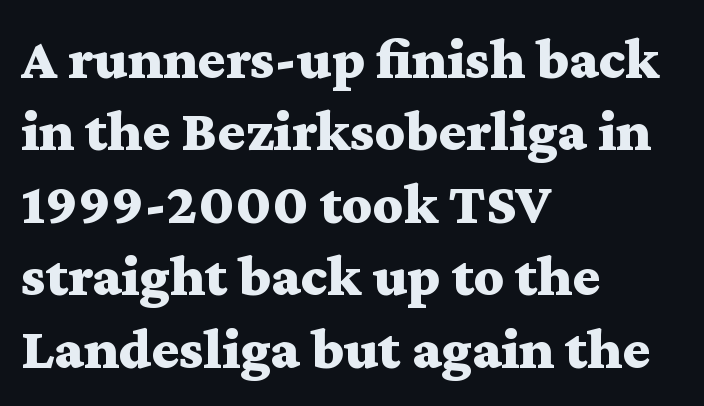
Q: Is the text bold? A: Yes.
Q: Is the text italic (slanted)? A: No, it is upright.
Q: Is the typeface a serif or a sans-serif typeface? A: Serif.
Q: Is the text underlined? A: No.
Q: How is the paragraph aligned? A: Left-aligned.
Q: Is the spacing between letters normal or unusually wide? A: Normal.
Q: Is the spacing between lines tight, normal or loose? A: Normal.
Q: Width (condensed, normal, or wide)? A: Wide.
Q: Stroke contrast? A: Medium.
Q: x-height? A: Medium.
Q: Monospaced? A: No.
